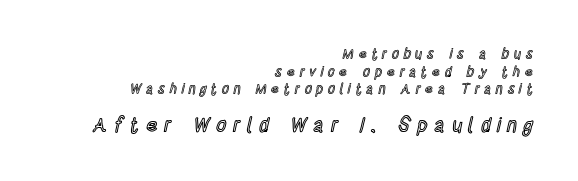
{"underline": "no", "align": "right", "line_spacing": "normal", "line_spacing_ratio": 1.26, "letter_spacing": "wide", "letter_spacing_em": 0.32, "larger_block": "second", "size_ratio": 1.43, "glyph_px": 20}
